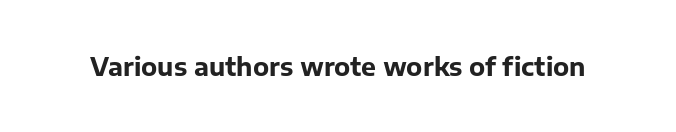
{"italic": "no", "bold": "yes", "underline": "no", "letter_spacing": "normal", "letter_spacing_em": 0.0, "glyph_px": 25}
